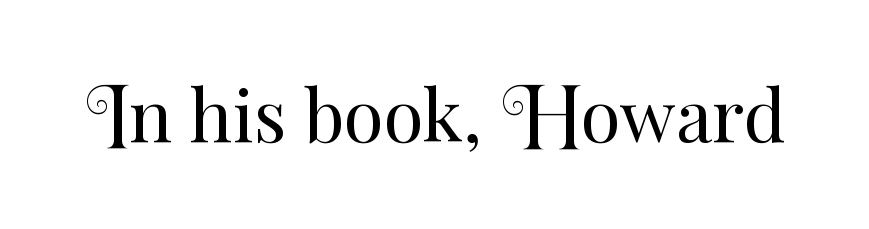
The image shows 72 px regular-weight type, upright; set normal letter spacing, not underlined; medium stroke contrast and a small x-height.
